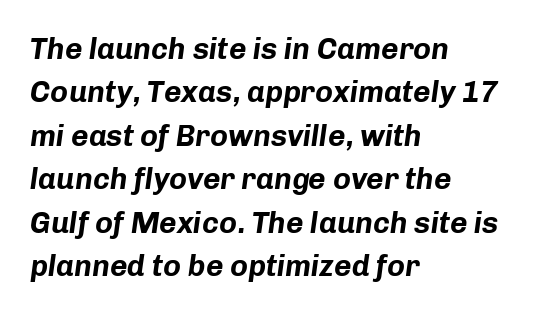
{"italic": "yes", "lean": "right", "slant_degrees": 8, "bold": "yes", "weight": "bold", "width": "normal", "stroke_contrast": "low", "x_height": "medium", "monospaced": "no", "underline": "no", "align": "left", "line_spacing": "normal", "line_spacing_ratio": 1.45, "letter_spacing": "normal", "letter_spacing_em": 0.0, "glyph_px": 30}
